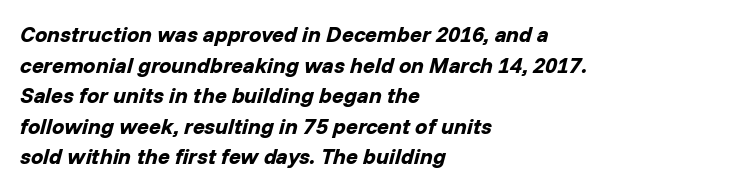
Q: Is the text bold? A: Yes.
Q: Is the text italic (slanted)? A: Yes, it leans right by about 14 degrees.
Q: Is the text underlined? A: No.
Q: How is the paragraph aligned? A: Left-aligned.
Q: Is the spacing between letters normal or unusually wide? A: Normal.
Q: Is the spacing between lines tight, normal or loose? A: Normal.
